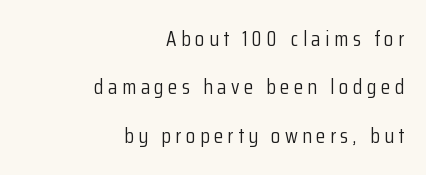
How are the letters spaced? Widely, with obvious added tracking. Is there any slant? The stems are plumb. Type without underlining. Alignment: flush right. The designer dialed line spacing up above the default.
